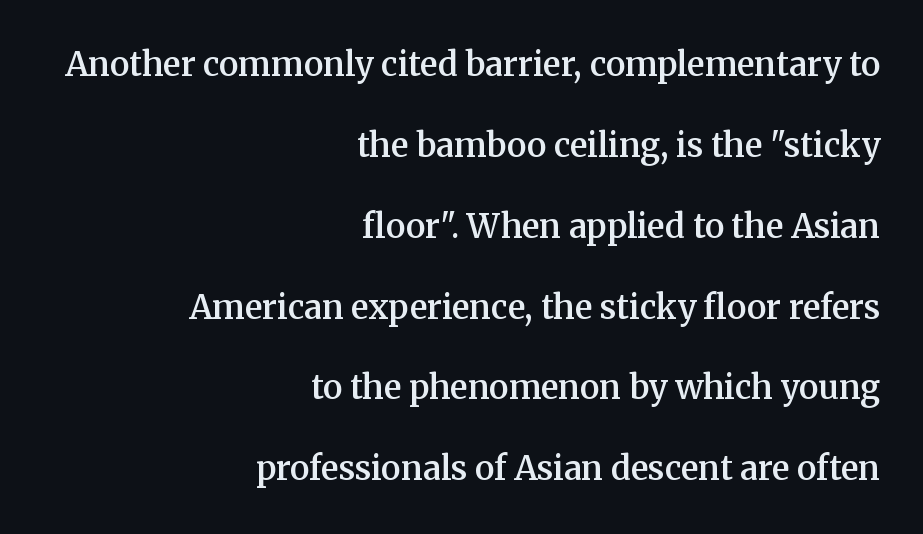
The image shows 33 px semibold serif type, upright; set right-aligned, loose line spacing (2.45x), normal letter spacing, not underlined; medium stroke contrast and a medium x-height.
